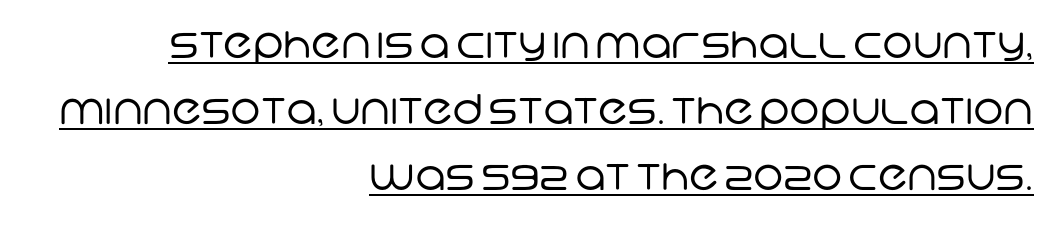
{"serif": "no", "bold": "no", "weight": "regular", "width": "normal", "stroke_contrast": "low", "x_height": "large", "monospaced": "no", "underline": "yes", "align": "right", "line_spacing": "normal", "line_spacing_ratio": 1.61, "letter_spacing": "normal", "letter_spacing_em": 0.0, "glyph_px": 41}
